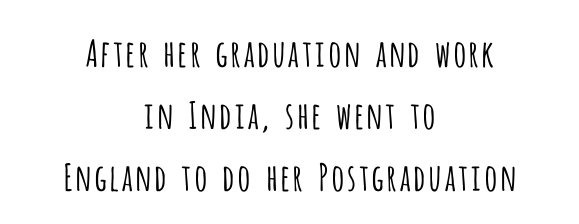
Q: Is the text bold? A: No.
Q: Is the text italic (slanted)? A: No, it is upright.
Q: Is the typeface a serif or a sans-serif typeface? A: Sans-serif.
Q: Is the text underlined? A: No.
Q: How is the paragraph aligned? A: Centered.
Q: Is the spacing between letters normal or unusually wide? A: Normal.
Q: Is the spacing between lines tight, normal or loose? A: Normal.
Q: Width (condensed, normal, or wide)? A: Condensed.
Q: Stroke contrast? A: Low.
Q: x-height? A: Large.
Q: Monospaced? A: No.
